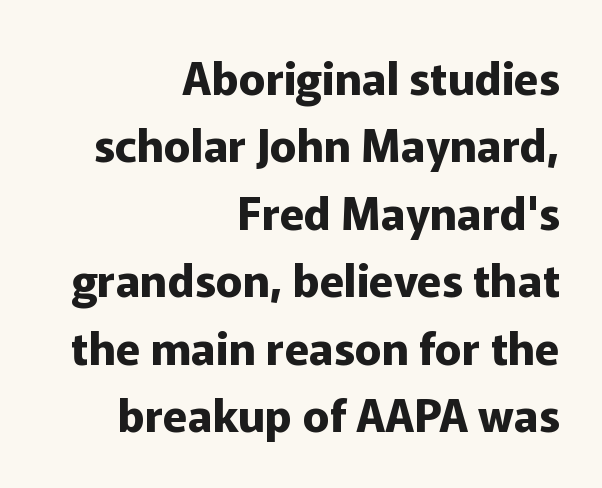
Q: Is the text bold? A: Yes.
Q: Is the text italic (slanted)? A: No, it is upright.
Q: Is the typeface a serif or a sans-serif typeface? A: Sans-serif.
Q: Is the text underlined? A: No.
Q: How is the paragraph aligned? A: Right-aligned.
Q: Is the spacing between letters normal or unusually wide? A: Normal.
Q: Is the spacing between lines tight, normal or loose? A: Normal.
Q: Width (condensed, normal, or wide)? A: Normal.
Q: Stroke contrast? A: Low.
Q: x-height? A: Medium.
Q: Monospaced? A: No.
